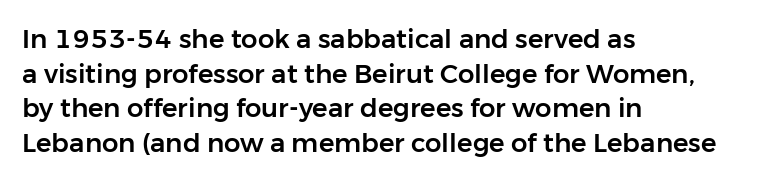
Q: Is the text italic (slanted)? A: No, it is upright.
Q: Is the text underlined? A: No.
Q: How is the paragraph aligned? A: Left-aligned.
Q: Is the spacing between letters normal or unusually wide? A: Normal.
Q: Is the spacing between lines tight, normal or loose? A: Normal.
